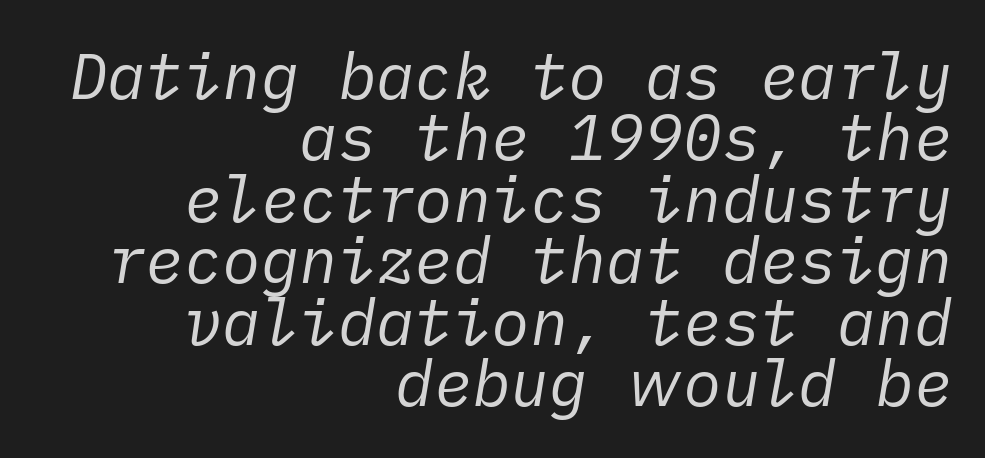
The image shows 64 px regular-weight type, italic (leaning right); set right-aligned, tight line spacing (0.96x), normal letter spacing, not underlined; low stroke contrast and a medium x-height.
